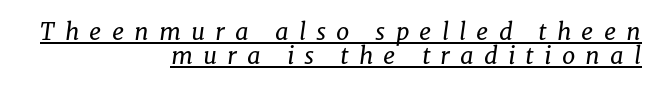
The image shows 24 px text type, italic (leaning right); set right-aligned, tight line spacing (0.99x), unusually wide letter spacing (+0.42 em), underlined.
